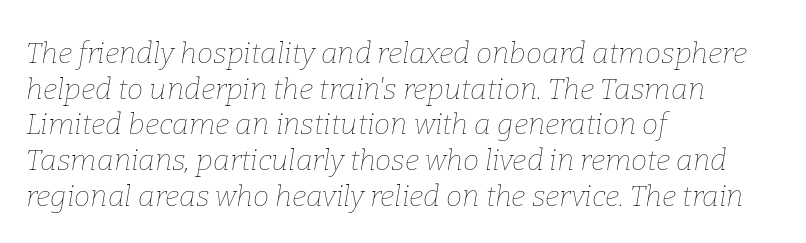
Characters are canted at an angle relative to the baseline's perpendicular. Compared with a centered layout, this one pins lines to the left instead. Quick note: underline off. These glyphs show unthickened strokes, regular width or finer. Caption: standard tracking, unaltered.
